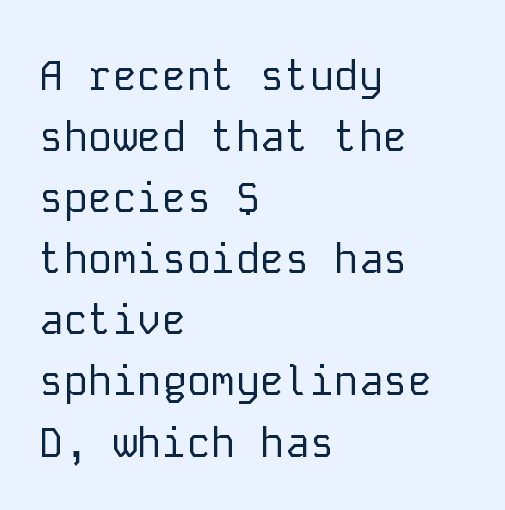
Q: Is the text bold? A: No.
Q: Is the text italic (slanted)? A: No, it is upright.
Q: Is the typeface a serif or a sans-serif typeface? A: Sans-serif.
Q: Is the text underlined? A: No.
Q: How is the paragraph aligned? A: Left-aligned.
Q: Is the spacing between letters normal or unusually wide? A: Normal.
Q: Is the spacing between lines tight, normal or loose? A: Normal.
Q: Width (condensed, normal, or wide)? A: Normal.
Q: Stroke contrast? A: Low.
Q: x-height? A: Medium.
Q: Monospaced? A: Yes.
